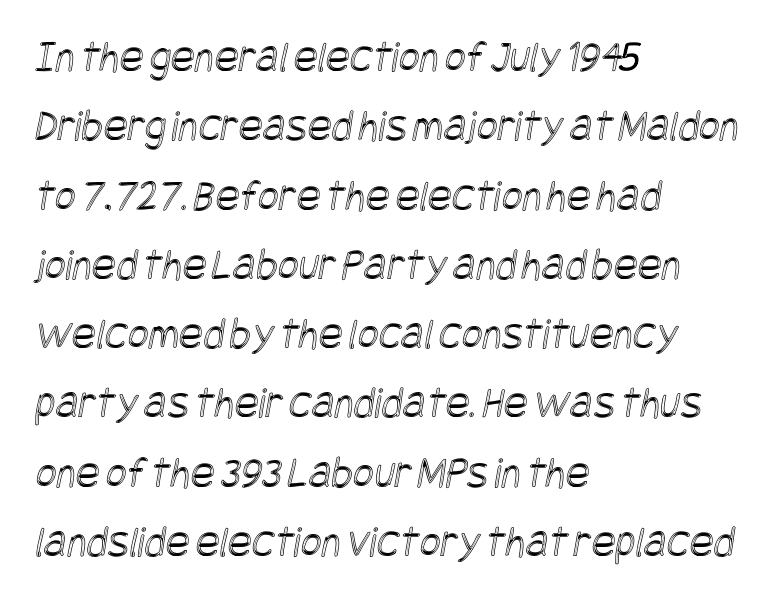
The image shows 45 px condensed type; set left-aligned, normal line spacing (1.54x), normal letter spacing, not underlined; a large x-height.
